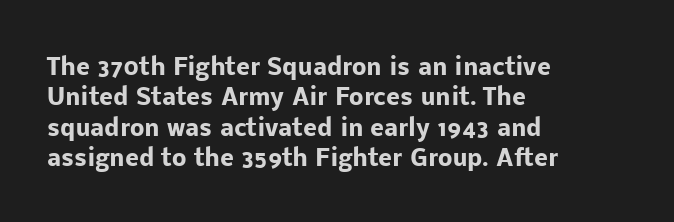
The image shows 23 px bold type, upright; set left-aligned, normal line spacing (1.32x), normal letter spacing, not underlined.
